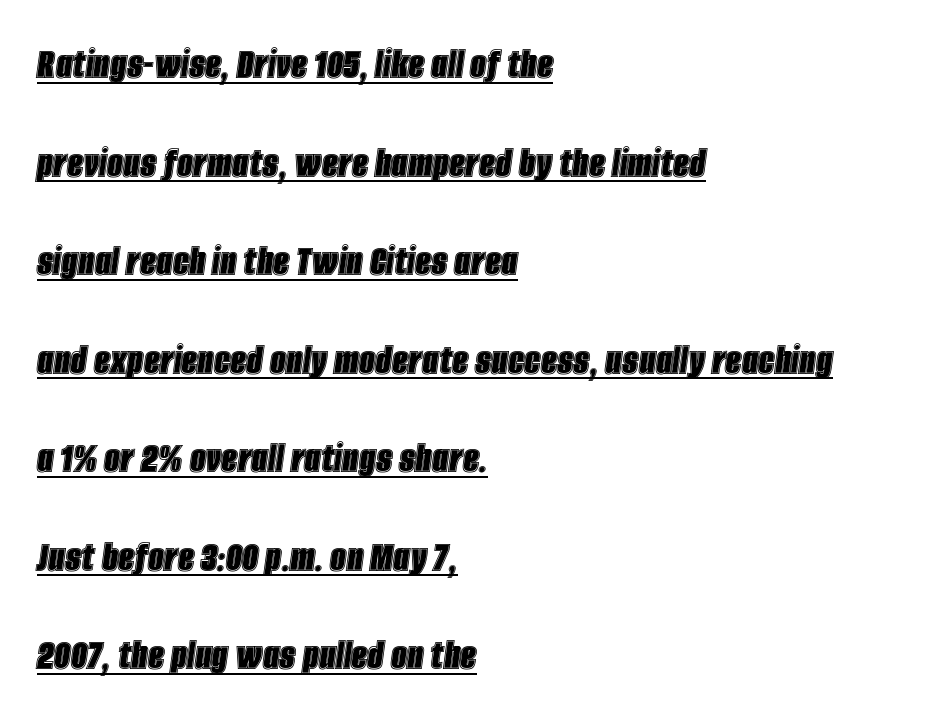
Compared with typical body copy, the letter spacing here is the same. Horizontally, the lines are justified to the leading edge only. You could not count columns in this text — the font is proportionally spaced. The typesetter has applied underlining to the passage shown. The font's italic variant was chosen for this text.
